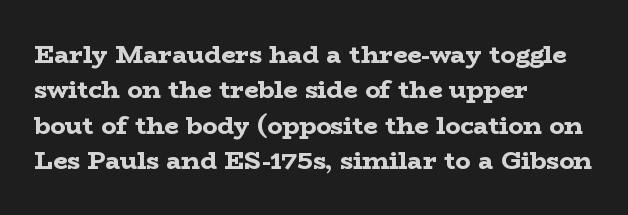
Q: Is the text bold? A: Yes.
Q: Is the text italic (slanted)? A: No, it is upright.
Q: Is the text underlined? A: No.
Q: How is the paragraph aligned? A: Left-aligned.
Q: Is the spacing between letters normal or unusually wide? A: Normal.
Q: Is the spacing between lines tight, normal or loose? A: Normal.
